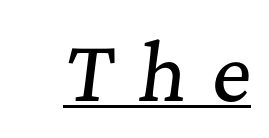
The image shows 76 px serif type, italic (leaning right); set unusually wide letter spacing (+0.33 em), underlined; medium stroke contrast and a medium x-height.
